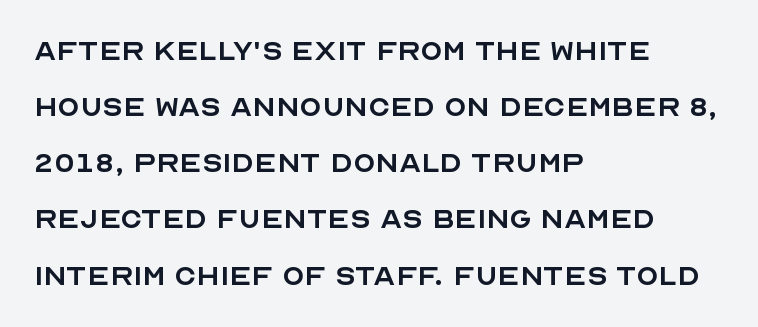
Q: Is the text bold? A: No.
Q: Is the text italic (slanted)? A: No, it is upright.
Q: Is the typeface a serif or a sans-serif typeface? A: Sans-serif.
Q: Is the text underlined? A: No.
Q: How is the paragraph aligned? A: Left-aligned.
Q: Is the spacing between letters normal or unusually wide? A: Normal.
Q: Is the spacing between lines tight, normal or loose? A: Normal.
Q: Width (condensed, normal, or wide)? A: Normal.
Q: x-height? A: Large.
Q: Monospaced? A: No.
